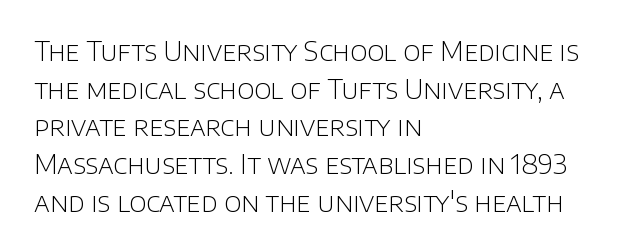
The image shows 26 px text type, upright; set left-aligned, normal line spacing (1.45x), normal letter spacing, not underlined.
